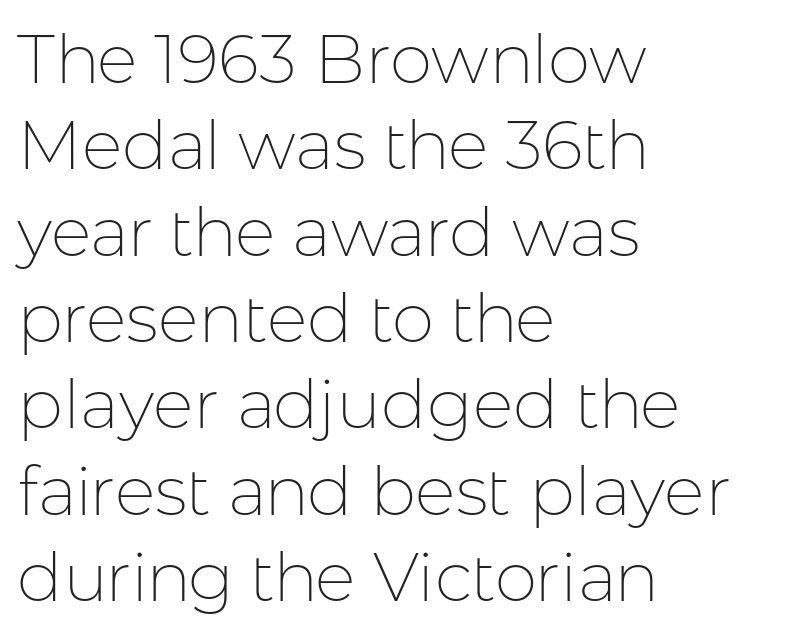
A typesetter would mark this as roman, not italic. The paragraph shown leans on its left margin. Characters follow at the spacing the type designer built in. The face used here is proportionally spaced, like ordinary book or web type. No extra ink here — the face is not bold.
